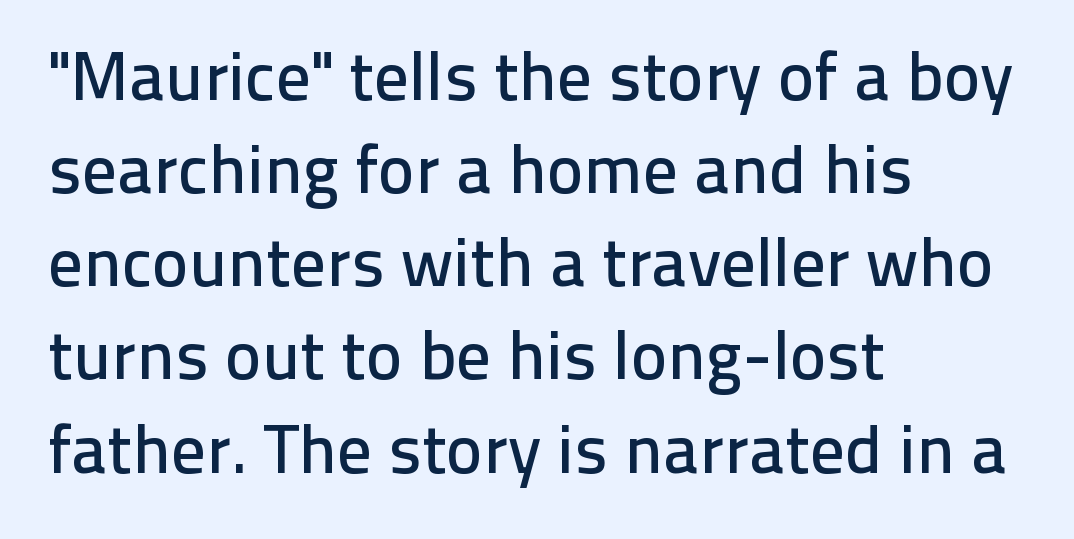
{"serif": "no", "italic": "no", "width": "normal", "stroke_contrast": "low", "x_height": "medium", "monospaced": "no", "underline": "no", "align": "left", "line_spacing": "normal", "line_spacing_ratio": 1.35, "letter_spacing": "normal", "letter_spacing_em": 0.0, "glyph_px": 69}
